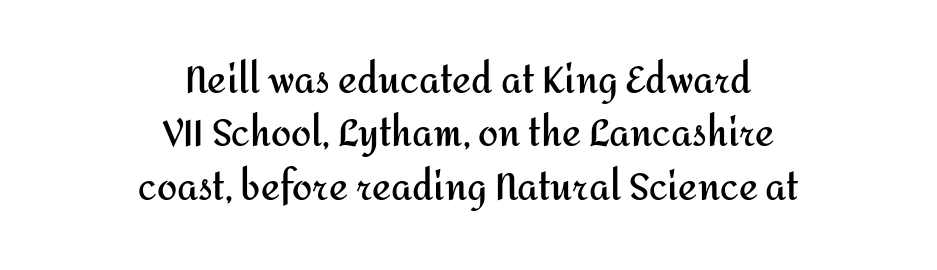
{"serif": "no", "italic": "no", "bold": "yes", "weight": "semibold", "width": "normal", "stroke_contrast": "medium", "x_height": "medium", "monospaced": "no", "underline": "no", "align": "center", "line_spacing": "normal", "line_spacing_ratio": 1.48, "letter_spacing": "normal", "letter_spacing_em": 0.0, "glyph_px": 36}
